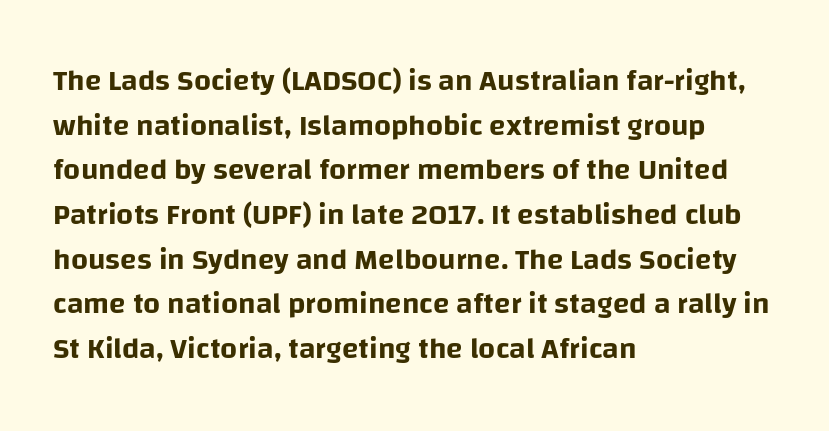
The image shows 30 px sans-serif type, upright; set left-aligned, normal line spacing (1.49x), normal letter spacing, not underlined; low stroke contrast and a large x-height.
